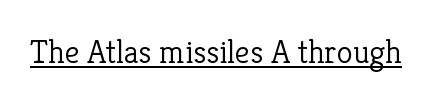
The letters carry serifs — small finishing strokes at the ends of their stems. Observe the ordinary spacing: letters are neighbours, not strangers. The specimen reads as upright at a glance. Has an underline been added? It has. Proportional: the letters do not fall into vertical columns.
